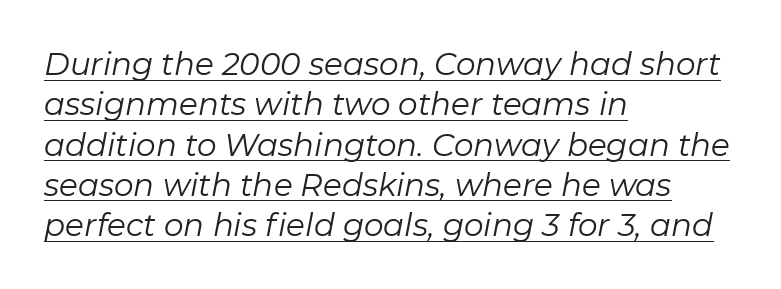
{"italic": "yes", "lean": "right", "slant_degrees": 11, "bold": "no", "weight": "regular", "width": "normal", "stroke_contrast": "low", "x_height": "medium", "monospaced": "no", "underline": "yes", "align": "left", "line_spacing": "normal", "line_spacing_ratio": 1.3, "letter_spacing": "normal", "letter_spacing_em": 0.0, "glyph_px": 31}
